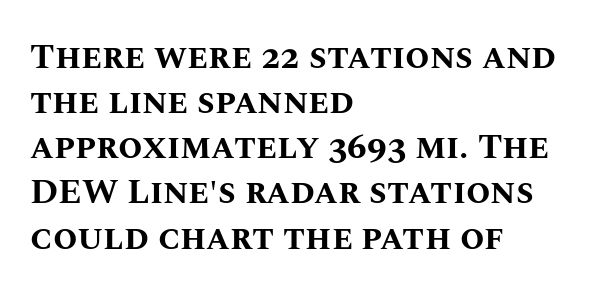
The image shows 35 px bold type, upright; set left-aligned, normal line spacing (1.29x), normal letter spacing, not underlined; medium stroke contrast and a large x-height.
